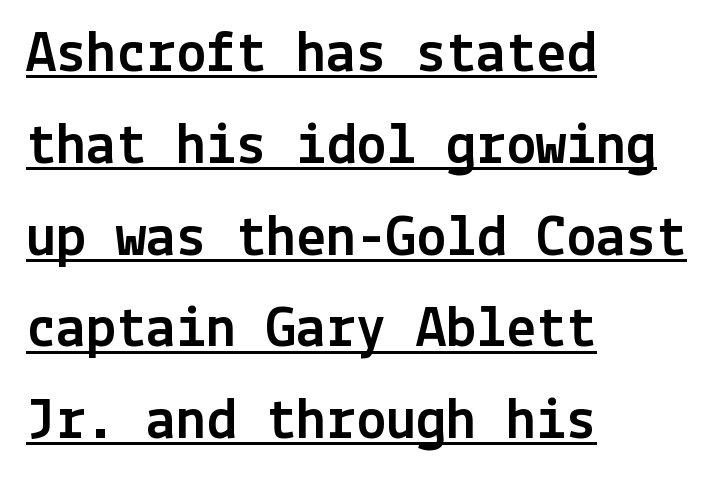
Q: Is the text italic (slanted)? A: No, it is upright.
Q: Is the typeface a serif or a sans-serif typeface? A: Sans-serif.
Q: Is the text underlined? A: Yes.
Q: How is the paragraph aligned? A: Left-aligned.
Q: Is the spacing between letters normal or unusually wide? A: Normal.
Q: Is the spacing between lines tight, normal or loose? A: Normal.
Q: Width (condensed, normal, or wide)? A: Normal.
Q: x-height? A: Medium.
